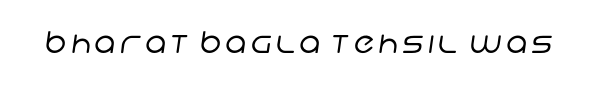
Stroke mass is kept to a normal reading level or below. Each letter's strokes conclude bluntly, with no projecting serifs. Spacing verdict: proportional, widths tailored to each character. Any mark beneath the type? The region is blank.
